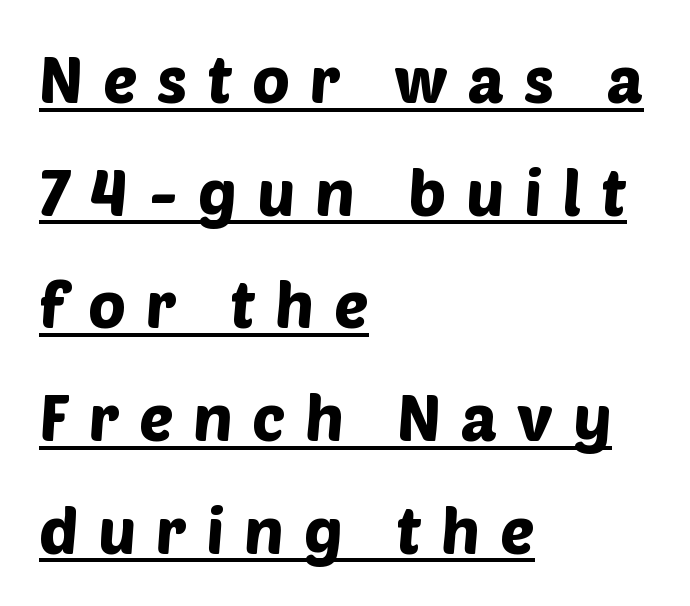
Observe the absence of serifs on each vertical stroke in this sample. Each line of the rendering has a horizontal stroke beneath the glyphs. Characters follow at a spacing far wider than the type designer built in. The face used here is proportionally spaced, like ordinary book or web type.
